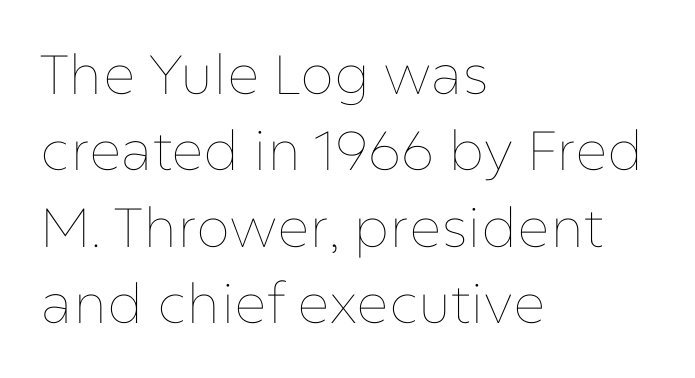
The image shows 55 px thin type, upright; set left-aligned, normal line spacing (1.39x), normal letter spacing, not underlined; low stroke contrast and a medium x-height.
